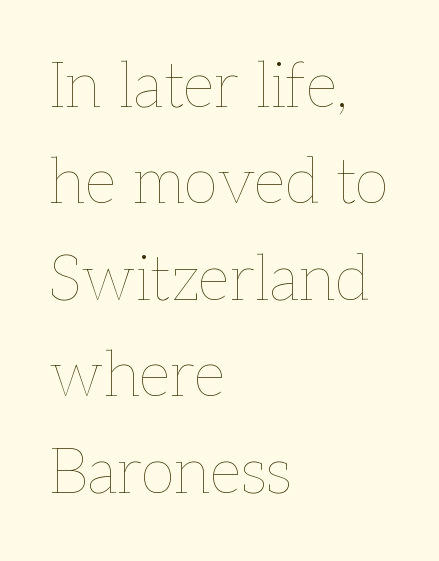
The image shows 63 px thin type, upright; set left-aligned, normal line spacing (1.53x), normal letter spacing, not underlined; low stroke contrast and a medium x-height.
